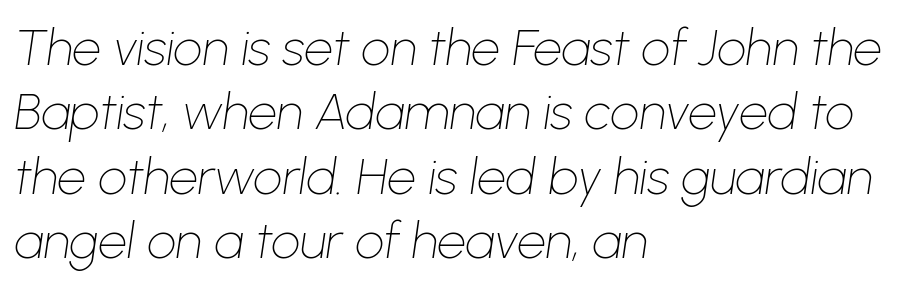
These lines keep a tight, regular rhythm from letter to letter. A typesetter would call this proportional, since set widths differ per character. The typesetter chose a ragged-right arrangement here. Weight: regular or lighter.
